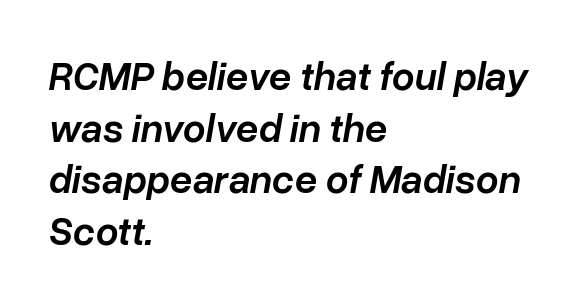
The letters are slanted; this is an italic face. Whoever set this chose a conventional vertical rhythm. A typesetter would call this zero additional tracking. These words are printed semibold, heavier than regular yet not bold.
